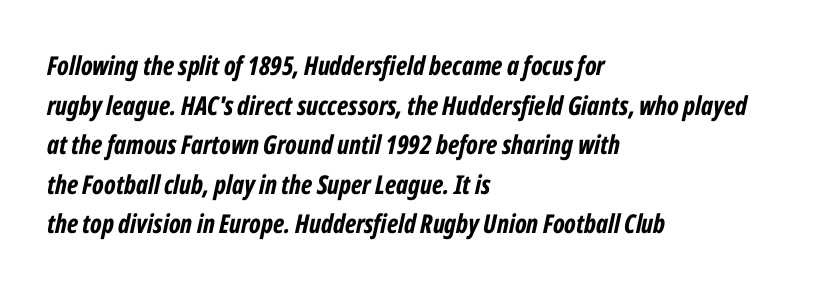
The image shows 26 px bold type, italic (leaning right); set left-aligned, normal line spacing (1.52x), normal letter spacing, not underlined.
